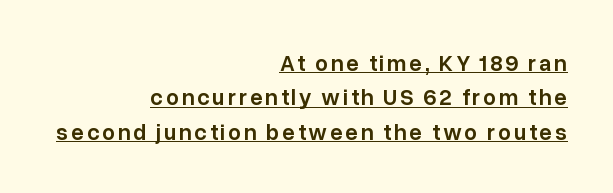
Stems and bowls a touch heavier than normal — semibold. Line spacing here is normal. This sample uses an upright cut, with every glyph sitting square on the baseline. Emphasis is given by a line drawn under the lettering. These lines stack with their right ends in a neat column.
